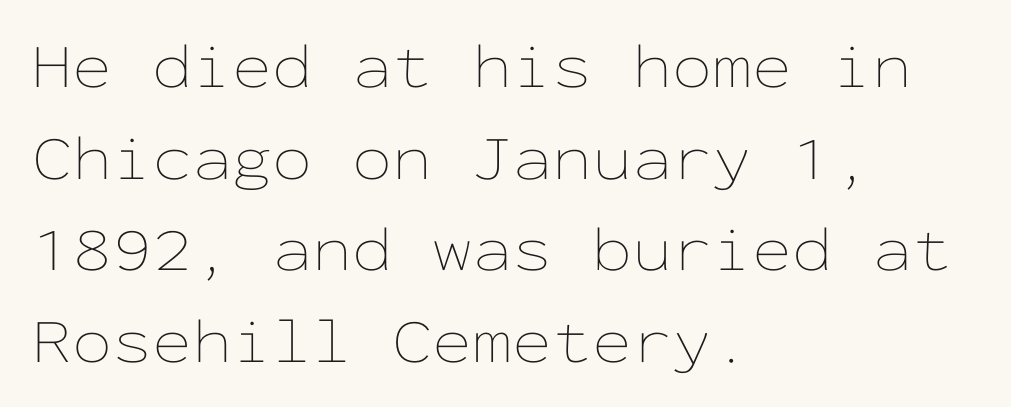
The face used here is monospaced, like something from a code editor. Observe the ordinary spacing: letters are neighbours, not strangers. Decoration check: the copy has no underline. A normal amount of white space separates one row of letters from the next.
